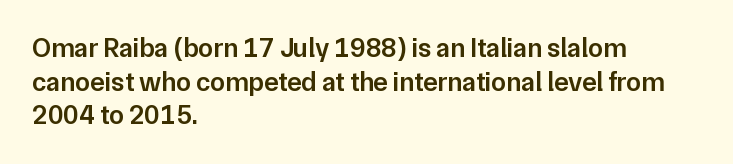
The image shows 27 px text type, upright; set left-aligned, normal line spacing (1.25x), normal letter spacing, not underlined.
